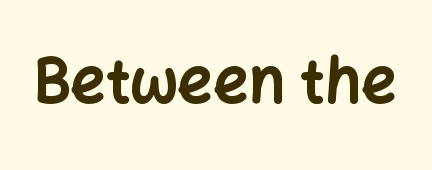
Q: Is the text bold? A: Yes.
Q: Is the text italic (slanted)? A: No, it is upright.
Q: Is the typeface a serif or a sans-serif typeface? A: Sans-serif.
Q: Is the text underlined? A: No.
Q: Is the spacing between letters normal or unusually wide? A: Normal.
Q: Width (condensed, normal, or wide)? A: Normal.
Q: Stroke contrast? A: Low.
Q: x-height? A: Medium.
Q: Monospaced? A: No.
